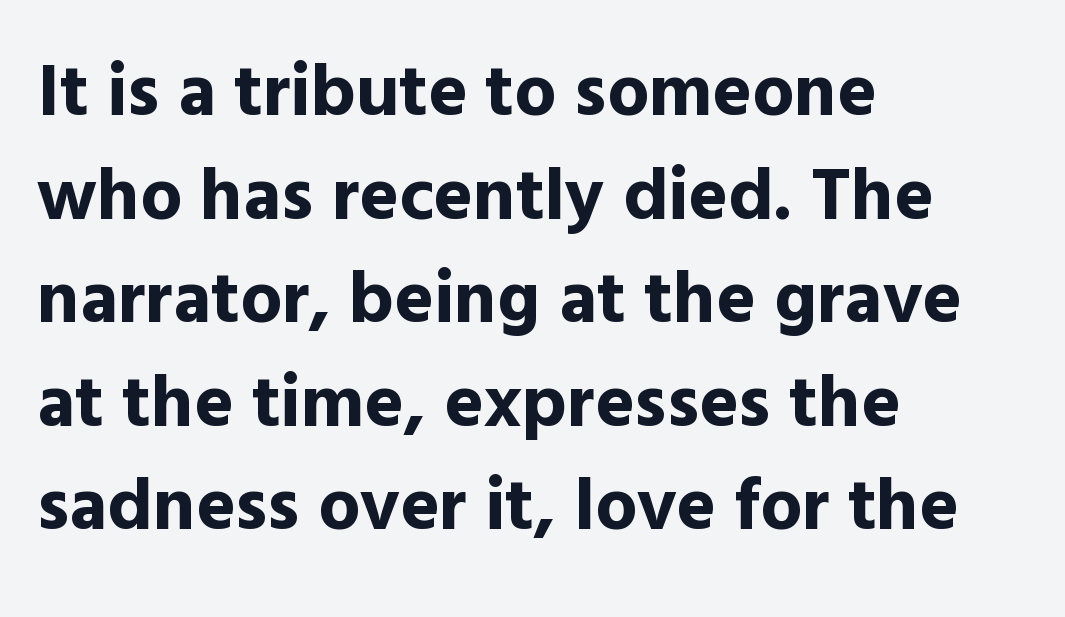
Q: Is the text bold? A: Yes.
Q: Is the text italic (slanted)? A: No, it is upright.
Q: Is the typeface a serif or a sans-serif typeface? A: Sans-serif.
Q: Is the text underlined? A: No.
Q: How is the paragraph aligned? A: Left-aligned.
Q: Is the spacing between letters normal or unusually wide? A: Normal.
Q: Is the spacing between lines tight, normal or loose? A: Normal.
Q: Width (condensed, normal, or wide)? A: Normal.
Q: x-height? A: Medium.
Q: Monospaced? A: No.
